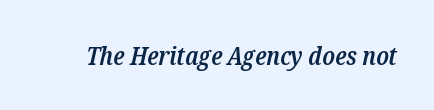
The image shows 26 px text type, italic (leaning right); set normal letter spacing, not underlined.
